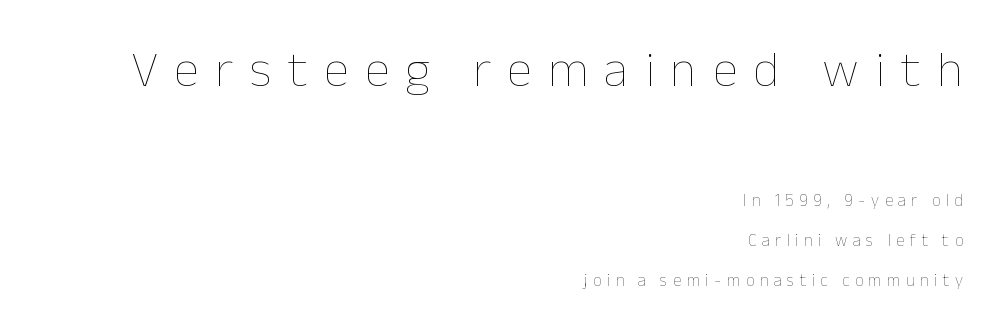
The image shows 51 px thin type, upright; set right-aligned, loose line spacing (2.37x), unusually wide letter spacing (+0.32 em), not underlined; the first (top) block is 3.0x larger; low stroke contrast and a medium x-height.
